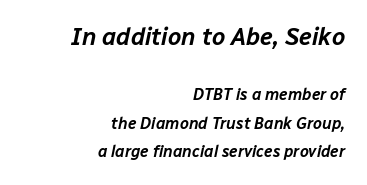
A clean baseline with only descenders dipping below it. In terms of letterspacing, this is plain default setting. The upper block of text is set noticeably larger than the block beneath it. Where is the straight margin? On the right. Posture: slanted.
